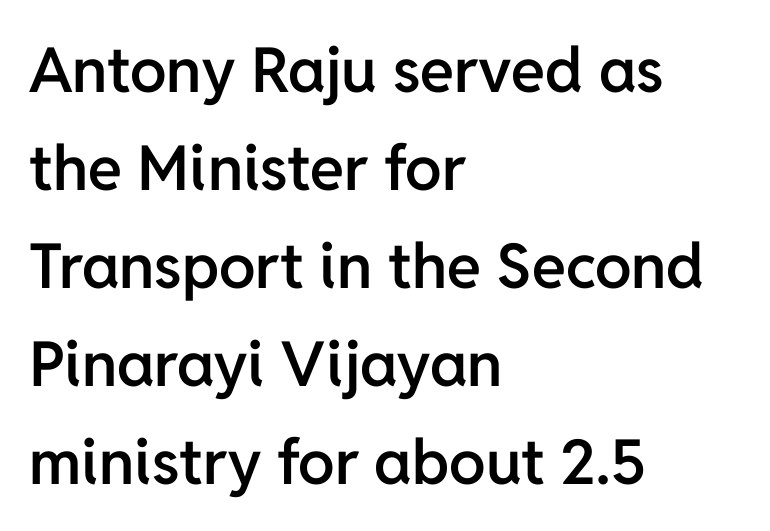
The image shows 62 px semibold sans-serif type, upright; set left-aligned, normal line spacing (1.58x), normal letter spacing, not underlined; low stroke contrast and a medium x-height.
